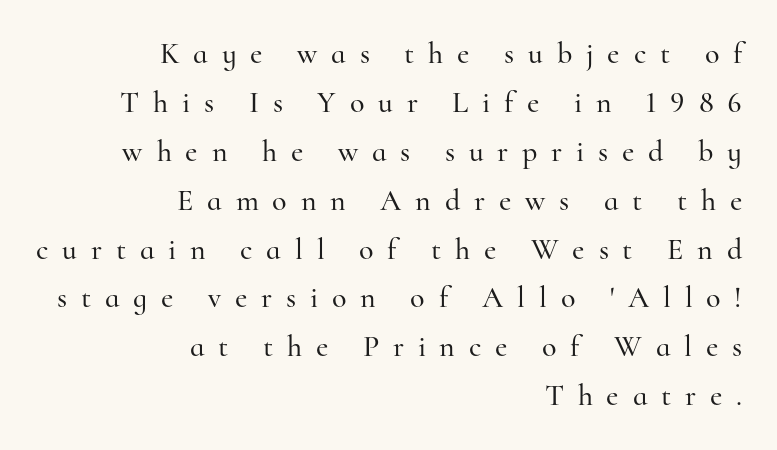
This block has exactly the height ordinary leading produces. Typeset ragged left — the right edge is the straight one. The lettering holds an erect, upright posture throughout. These lines have a slow, spaced-out rhythm from letter to letter. The words here are not underlined.
